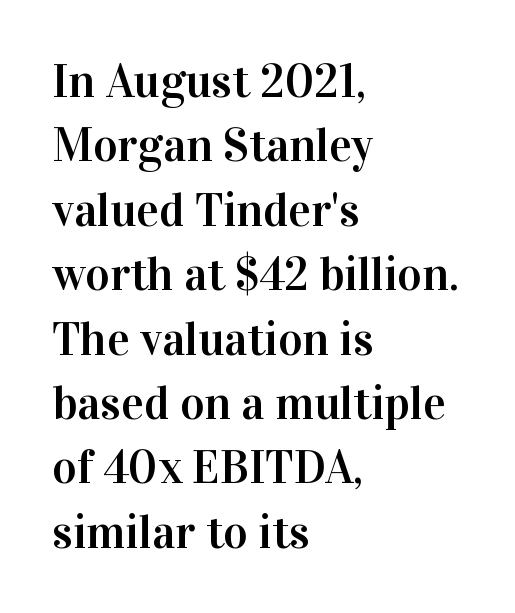
The image shows 47 px serif type, upright; set left-aligned, normal line spacing (1.37x), normal letter spacing, not underlined; high stroke contrast and a medium x-height.
